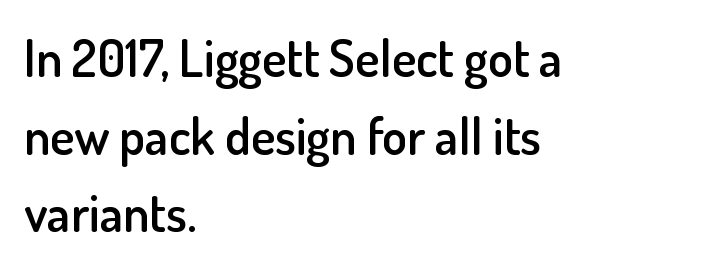
Q: Is the text bold? A: Semi-bold.
Q: Is the text italic (slanted)? A: No, it is upright.
Q: Is the typeface a serif or a sans-serif typeface? A: Sans-serif.
Q: Is the text underlined? A: No.
Q: How is the paragraph aligned? A: Left-aligned.
Q: Is the spacing between letters normal or unusually wide? A: Normal.
Q: Is the spacing between lines tight, normal or loose? A: Normal.
Q: Width (condensed, normal, or wide)? A: Normal.
Q: Stroke contrast? A: Low.
Q: x-height? A: Small.
Q: Monospaced? A: No.
